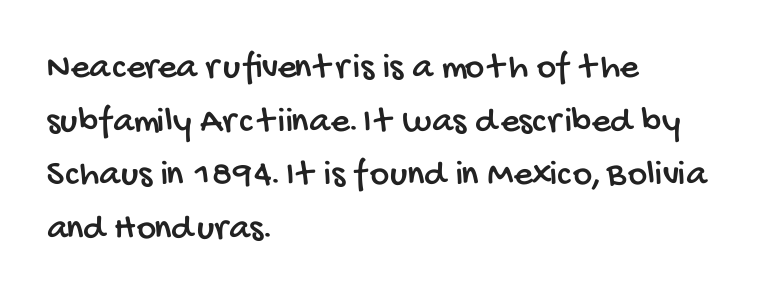
The image shows 37 px condensed sans-serif type; set left-aligned, normal line spacing (1.45x), normal letter spacing, not underlined; low stroke contrast and a large x-height.
